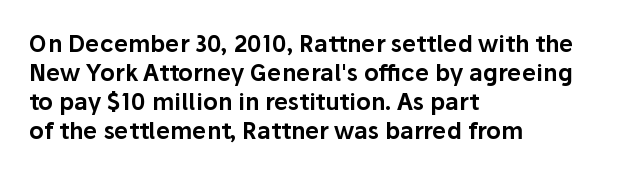
The image shows 23 px text type, upright; set left-aligned, normal line spacing (1.26x), normal letter spacing, not underlined.
